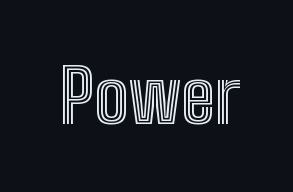
{"italic": "no", "width": "condensed", "x_height": "medium", "monospaced": "no", "underline": "no", "letter_spacing": "normal", "letter_spacing_em": 0.0, "glyph_px": 73}
